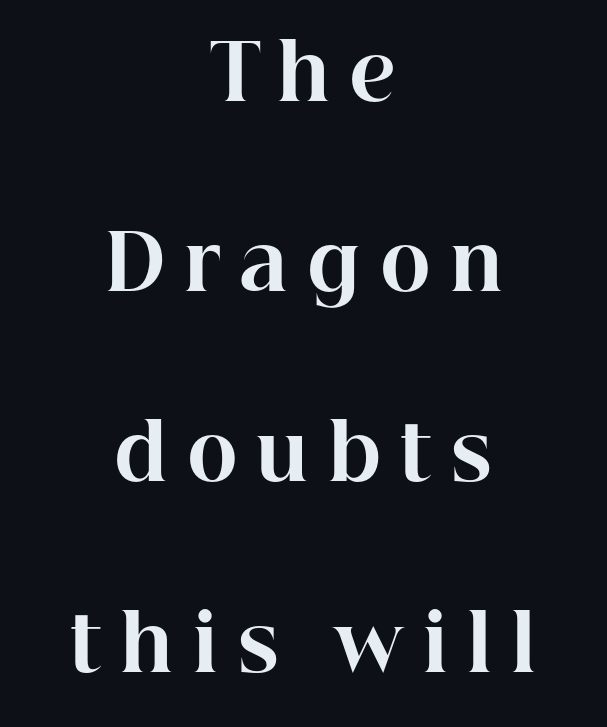
The text block is weighted toward neither margin, spreading evenly from the middle. I'd describe the lettering as bold — thick and assertive. Letterform terminals end in serifs throughout the passage. Students, note that the glyphs here are deliberately spaced far apart.
